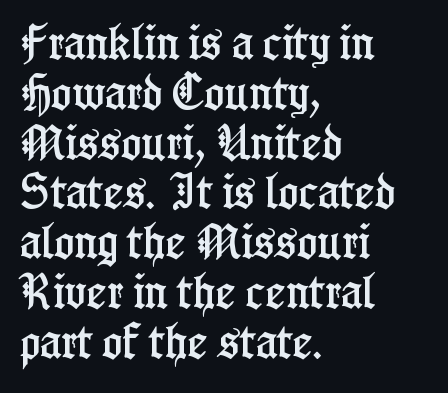
The image shows 38 px condensed serif type, upright; set left-aligned, normal line spacing (1.31x), normal letter spacing, not underlined; low stroke contrast and a medium x-height.
